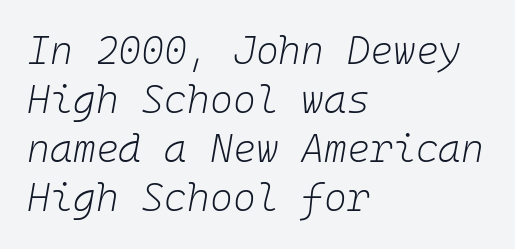
{"italic": "yes", "lean": "right", "slant_degrees": 10, "bold": "no", "weight": "light", "width": "normal", "stroke_contrast": "low", "x_height": "medium", "monospaced": "yes", "underline": "no", "align": "left", "line_spacing": "normal", "line_spacing_ratio": 1.26, "letter_spacing": "normal", "letter_spacing_em": 0.0, "glyph_px": 39}
